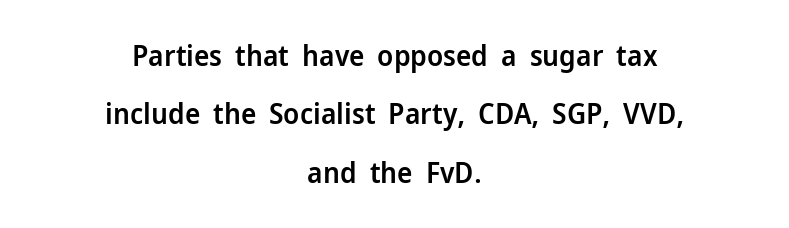
The face used here is rendered with its standard letterfit. No italicization has been applied; the sample stays upright. The characters look somewhat weighty, a semibold short of true bold. The paragraph has two soft edges and a firm central axis. The characters display no serif detailing; their extremities are plain.
